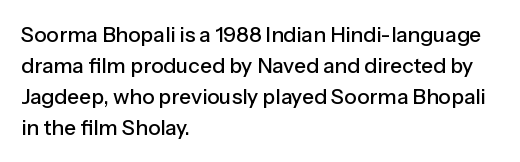
{"italic": "no", "underline": "no", "align": "left", "line_spacing": "normal", "line_spacing_ratio": 1.47, "letter_spacing": "normal", "letter_spacing_em": 0.0, "glyph_px": 21}
